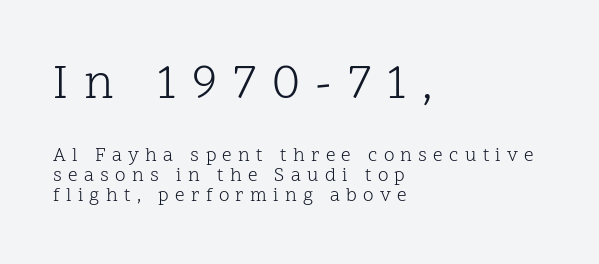
Q: Is the text bold? A: No.
Q: Is the text italic (slanted)? A: No, it is upright.
Q: Is the typeface a serif or a sans-serif typeface? A: Serif.
Q: Is the text underlined? A: No.
Q: How is the paragraph aligned? A: Left-aligned.
Q: Is the spacing between letters normal or unusually wide? A: Unusually wide.
Q: Is the spacing between lines tight, normal or loose? A: Tight.
Q: Which block of text is set in a larger size, the first (top) or the second (bottom)? A: The first (top) one.
Q: Width (condensed, normal, or wide)? A: Normal.
Q: Stroke contrast? A: Low.
Q: x-height? A: Medium.
Q: Monospaced? A: No.
